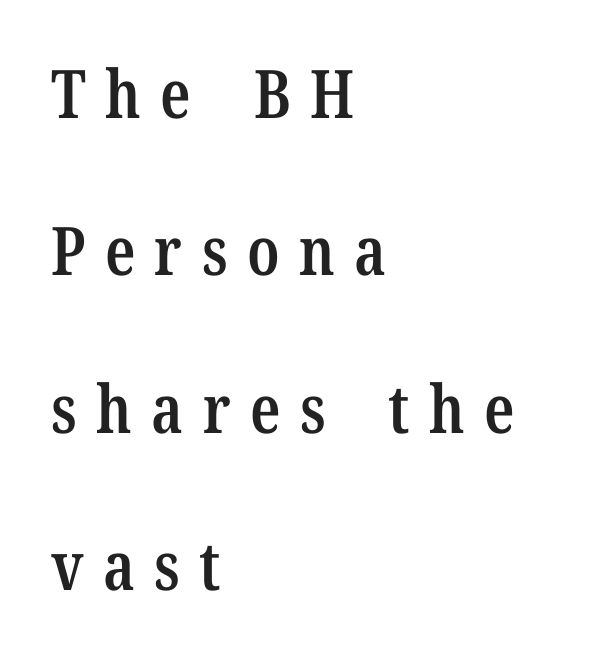
The image shows 67 px semibold, condensed serif type, upright; set left-aligned, loose line spacing (2.35x), unusually wide letter spacing (+0.29 em), not underlined; low stroke contrast and a medium x-height.
